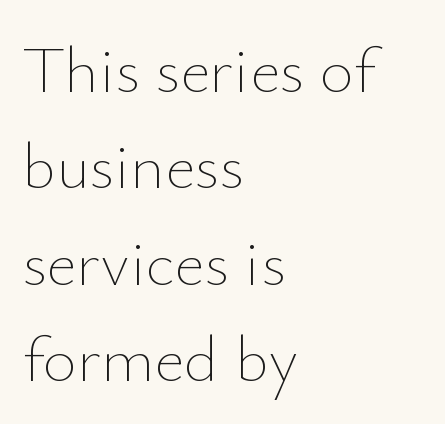
The image shows 66 px thin type, upright; set left-aligned, normal line spacing (1.46x), normal letter spacing, not underlined; low stroke contrast and a small x-height.
